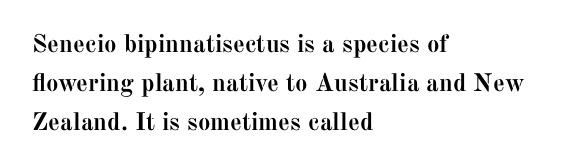
Q: Is the text bold? A: Yes.
Q: Is the text italic (slanted)? A: No, it is upright.
Q: Is the text underlined? A: No.
Q: How is the paragraph aligned? A: Left-aligned.
Q: Is the spacing between letters normal or unusually wide? A: Normal.
Q: Is the spacing between lines tight, normal or loose? A: Normal.
